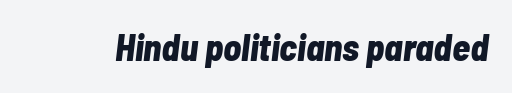
{"italic": "yes", "lean": "right", "slant_degrees": 7, "bold": "yes", "weight": "bold", "width": "condensed", "stroke_contrast": "low", "x_height": "medium", "monospaced": "no", "underline": "no", "letter_spacing": "normal", "letter_spacing_em": 0.0, "glyph_px": 37}
